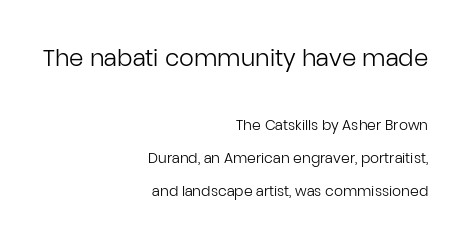
The lettering holds an erect, upright posture throughout. The passage shown begins with its larger block and ends with its smaller one. Descender tails drop into unmarked territory. Stems and bowls with no extra thickness — not bold. Rows of type keep a wide berth in the vertical direction.
